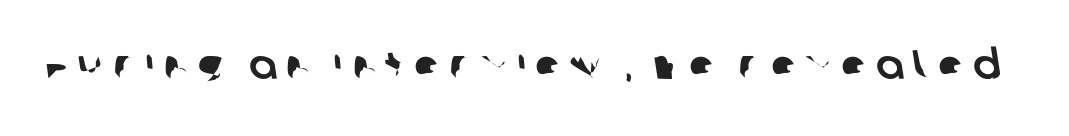
The image shows 41 px sans-serif type; set unusually wide letter spacing (+0.23 em), not underlined; low stroke contrast and a large x-height.
